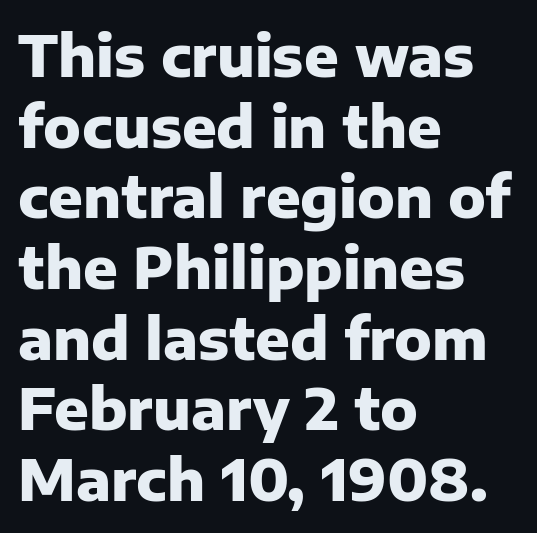
{"serif": "no", "italic": "no", "bold": "yes", "weight": "heavy", "width": "normal", "stroke_contrast": "low", "x_height": "medium", "monospaced": "no", "underline": "no", "align": "left", "line_spacing_ratio": 1.24, "letter_spacing": "normal", "letter_spacing_em": 0.0, "glyph_px": 57}
